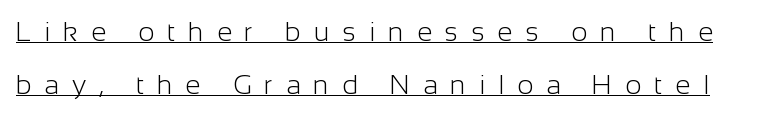
{"italic": "no", "bold": "no", "underline": "yes", "line_spacing": "loose", "line_spacing_ratio": 1.96, "letter_spacing": "wide", "letter_spacing_em": 0.48, "glyph_px": 27}
